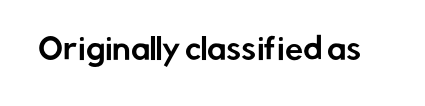
Q: Is the text italic (slanted)? A: No, it is upright.
Q: Is the typeface a serif or a sans-serif typeface? A: Sans-serif.
Q: Is the text underlined? A: No.
Q: Is the spacing between letters normal or unusually wide? A: Normal.
Q: Width (condensed, normal, or wide)? A: Normal.
Q: Stroke contrast? A: Low.
Q: x-height? A: Medium.
Q: Monospaced? A: No.
